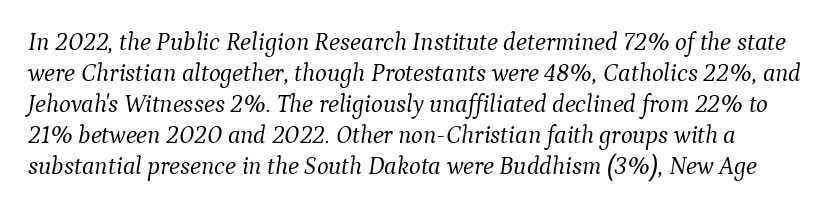
{"italic": "yes", "lean": "right", "slant_degrees": 9, "bold": "no", "underline": "no", "line_spacing_ratio": 1.24, "letter_spacing": "normal", "letter_spacing_em": 0.0, "glyph_px": 25}
